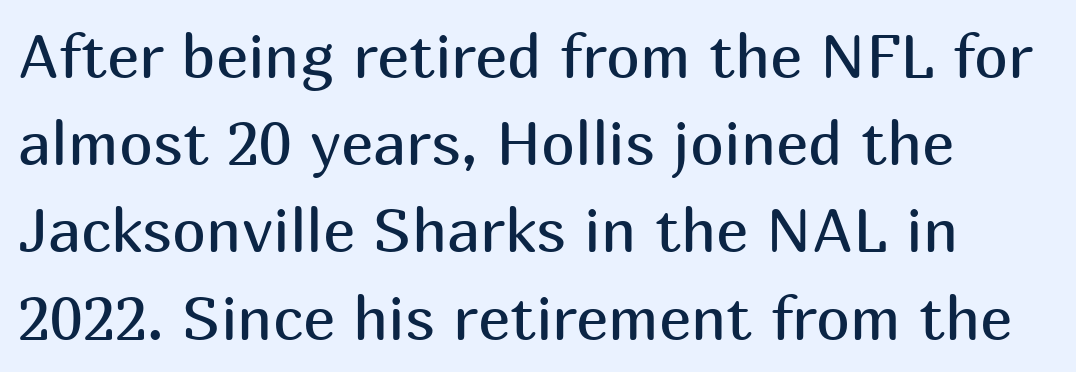
{"serif": "no", "italic": "no", "bold": "no", "weight": "regular", "width": "normal", "stroke_contrast": "medium", "x_height": "medium", "monospaced": "no", "underline": "no", "line_spacing": "normal", "line_spacing_ratio": 1.43, "letter_spacing": "normal", "letter_spacing_em": 0.0, "glyph_px": 61}
